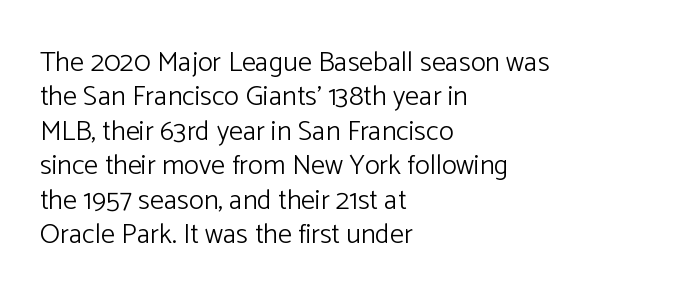
{"serif": "no", "italic": "no", "bold": "no", "weight": "light", "width": "normal", "stroke_contrast": "low", "x_height": "medium", "monospaced": "no", "underline": "no", "align": "left", "line_spacing_ratio": 1.23, "letter_spacing": "normal", "letter_spacing_em": 0.0, "glyph_px": 28}
